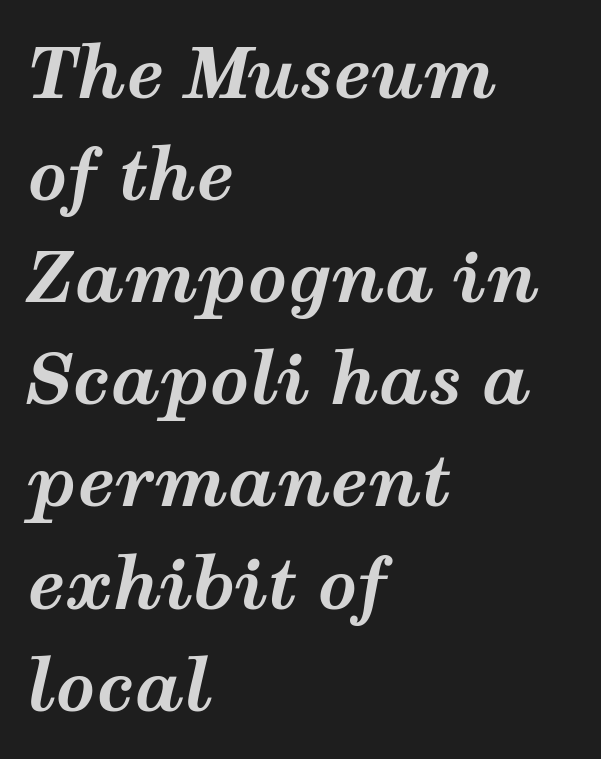
Q: Is the text bold? A: Yes.
Q: Is the text italic (slanted)? A: Yes, it leans right by about 12 degrees.
Q: Is the text underlined? A: No.
Q: How is the paragraph aligned? A: Left-aligned.
Q: Is the spacing between letters normal or unusually wide? A: Normal.
Q: Is the spacing between lines tight, normal or loose? A: Normal.
Q: Width (condensed, normal, or wide)? A: Wide.
Q: Stroke contrast? A: Medium.
Q: x-height? A: Medium.
Q: Monospaced? A: No.
